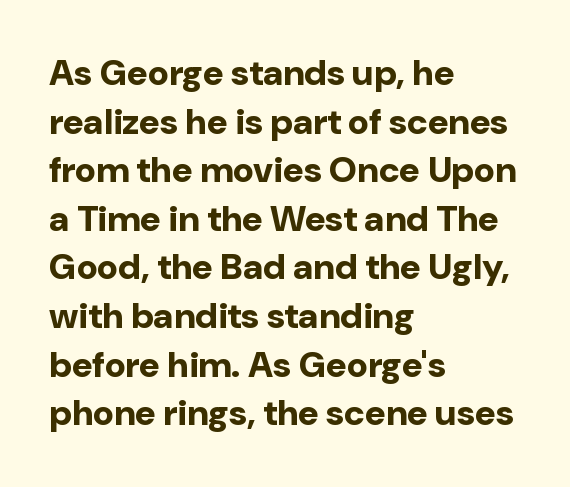
The image shows 36 px bold sans-serif type, upright; set left-aligned, normal line spacing (1.35x), normal letter spacing, not underlined; low stroke contrast and a medium x-height.
